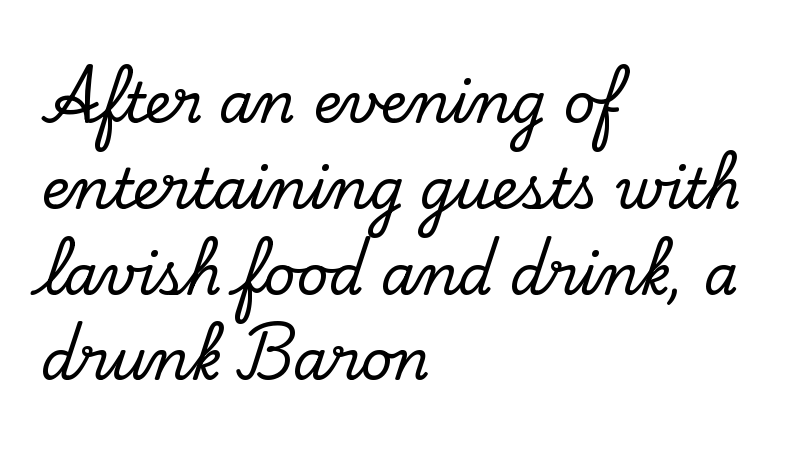
The image shows 55 px serif type; set left-aligned, normal line spacing (1.56x), normal letter spacing, not underlined; low stroke contrast and a small x-height.
